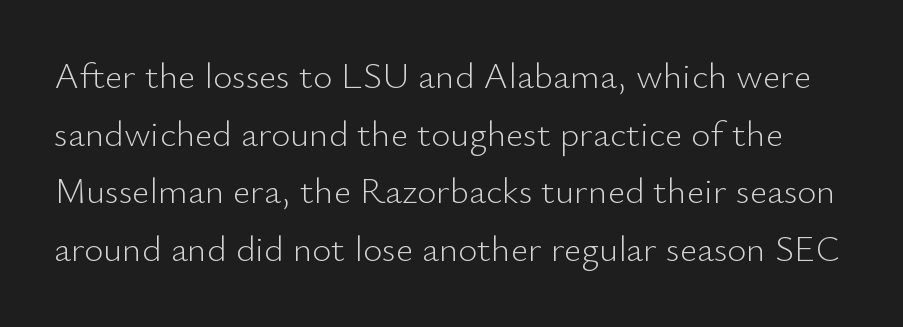
Q: Is the text bold? A: No.
Q: Is the text italic (slanted)? A: No, it is upright.
Q: Is the typeface a serif or a sans-serif typeface? A: Sans-serif.
Q: Is the text underlined? A: No.
Q: Is the spacing between letters normal or unusually wide? A: Normal.
Q: Is the spacing between lines tight, normal or loose? A: Normal.
Q: Width (condensed, normal, or wide)? A: Normal.
Q: Stroke contrast? A: Low.
Q: x-height? A: Small.
Q: Monospaced? A: No.
